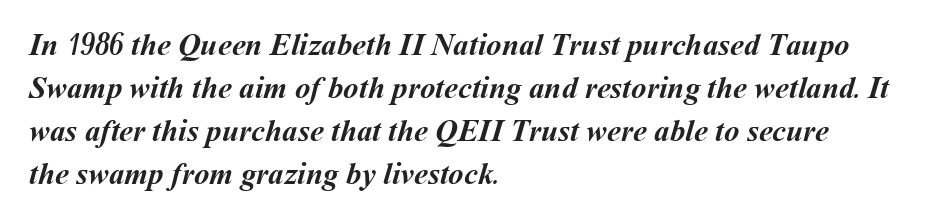
The image shows 31 px semibold type; set left-aligned, normal line spacing (1.39x), normal letter spacing, not underlined; medium stroke contrast and a medium x-height.
